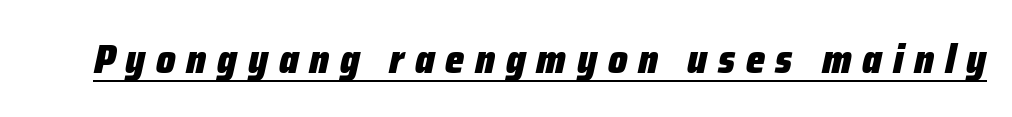
Do the characters align in a grid? No, the font is proportional. Caption: lettering with a line underneath. Looking at the ascenders, they clearly lean. On the weight axis this lands at bold, roughly 700.
